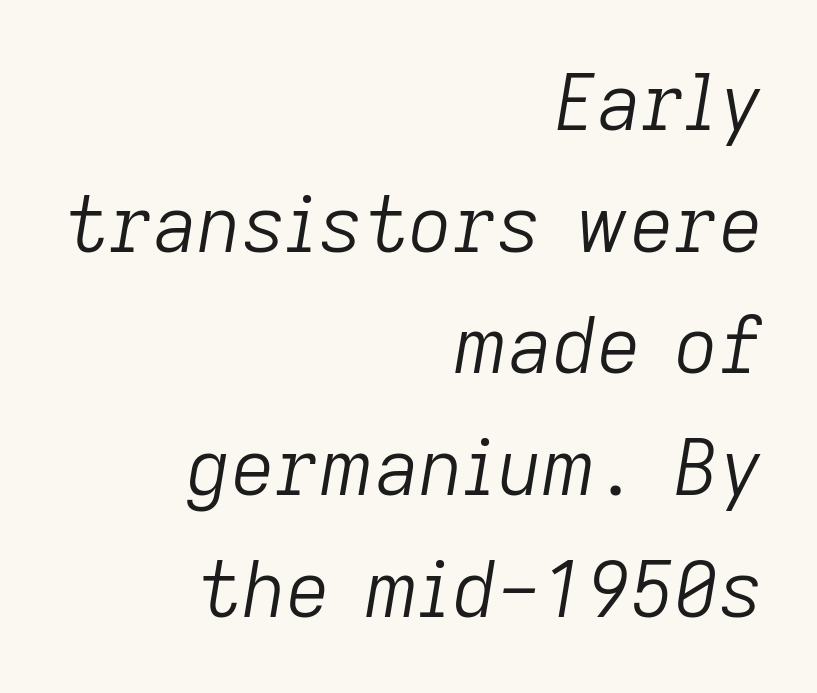
Q: Is the text bold? A: No.
Q: Is the text italic (slanted)? A: Yes, it leans right by about 9 degrees.
Q: Is the text underlined? A: No.
Q: How is the paragraph aligned? A: Right-aligned.
Q: Is the spacing between letters normal or unusually wide? A: Normal.
Q: Is the spacing between lines tight, normal or loose? A: Normal.
Q: Width (condensed, normal, or wide)? A: Normal.
Q: Stroke contrast? A: Low.
Q: x-height? A: Medium.
Q: Monospaced? A: No.
